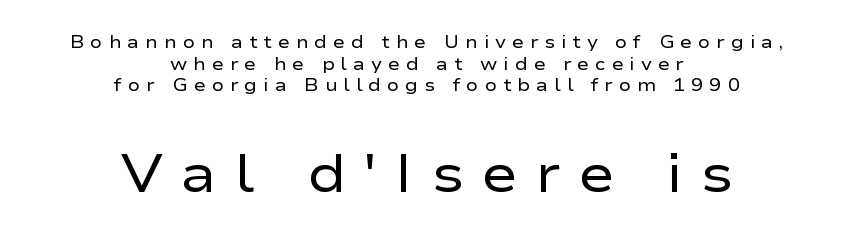
Q: Is the text bold? A: No.
Q: Is the text italic (slanted)? A: No, it is upright.
Q: Is the typeface a serif or a sans-serif typeface? A: Sans-serif.
Q: Is the text underlined? A: No.
Q: How is the paragraph aligned? A: Centered.
Q: Is the spacing between letters normal or unusually wide? A: Unusually wide.
Q: Which block of text is set in a larger size, the first (top) or the second (bottom)? A: The second (bottom) one.
Q: Width (condensed, normal, or wide)? A: Wide.
Q: Stroke contrast? A: Low.
Q: x-height? A: Medium.
Q: Monospaced? A: No.
